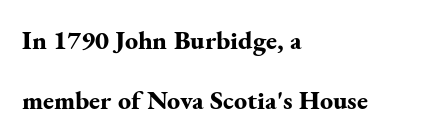
Q: Is the text bold? A: Yes.
Q: Is the text italic (slanted)? A: No, it is upright.
Q: Is the text underlined? A: No.
Q: How is the paragraph aligned? A: Left-aligned.
Q: Is the spacing between letters normal or unusually wide? A: Normal.
Q: Is the spacing between lines tight, normal or loose? A: Loose.
